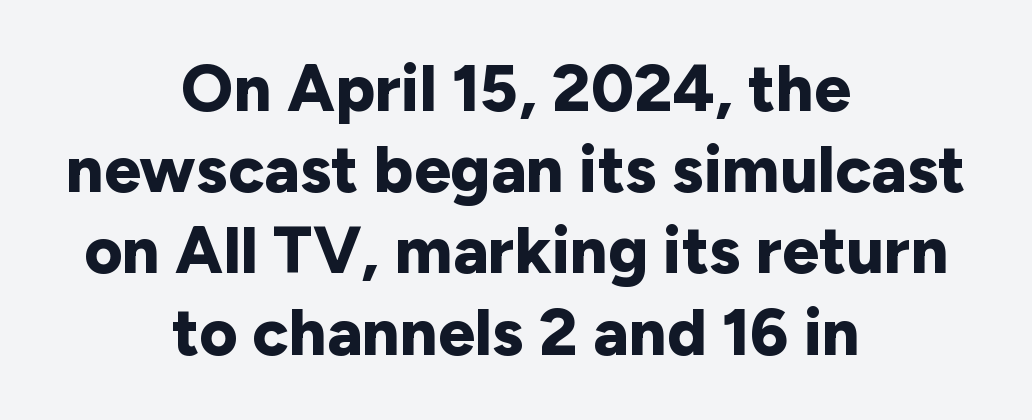
{"serif": "no", "italic": "no", "bold": "yes", "weight": "bold", "width": "normal", "stroke_contrast": "low", "x_height": "medium", "monospaced": "no", "underline": "no", "align": "center", "line_spacing_ratio": 1.23, "letter_spacing": "normal", "letter_spacing_em": 0.0, "glyph_px": 66}
